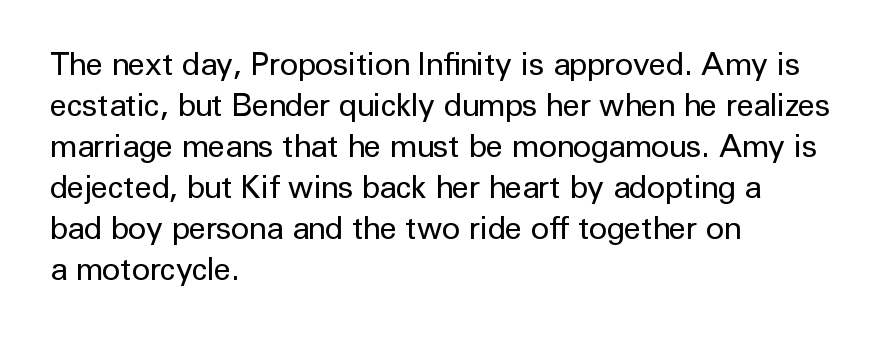
The image shows 31 px regular-weight sans-serif type, upright; set left-aligned, normal line spacing (1.32x), normal letter spacing, not underlined; low stroke contrast and a medium x-height.
